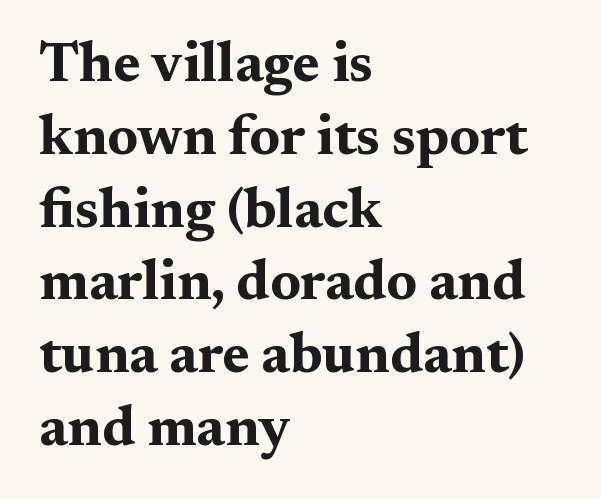
{"serif": "yes", "italic": "no", "bold": "yes", "weight": "bold", "width": "wide", "stroke_contrast": "medium", "x_height": "medium", "monospaced": "no", "underline": "no", "align": "left", "line_spacing": "normal", "line_spacing_ratio": 1.3, "letter_spacing": "normal", "letter_spacing_em": 0.0, "glyph_px": 56}
